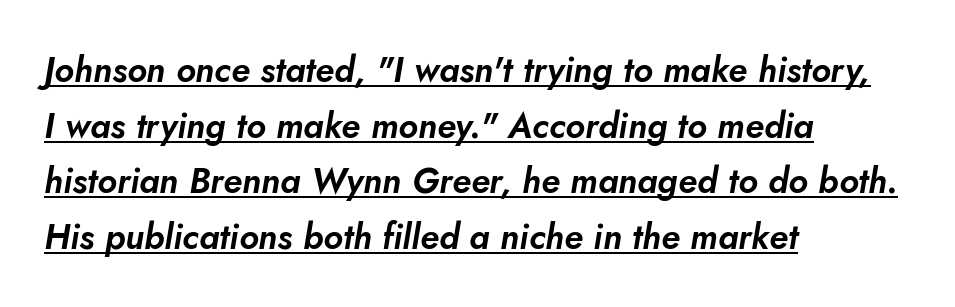
{"italic": "yes", "lean": "right", "slant_degrees": 5, "width": "normal", "stroke_contrast": "low", "x_height": "small", "monospaced": "no", "underline": "yes", "align": "left", "line_spacing": "normal", "line_spacing_ratio": 1.59, "letter_spacing": "normal", "letter_spacing_em": 0.0, "glyph_px": 35}
